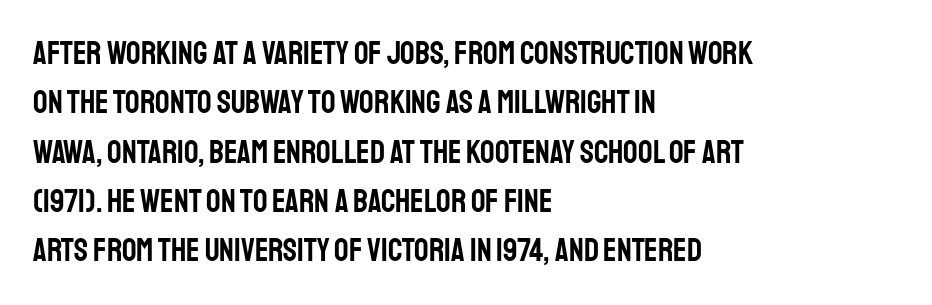
The image shows 32 px condensed sans-serif type, upright; set left-aligned, normal line spacing (1.54x), normal letter spacing, not underlined; low stroke contrast and a large x-height.
